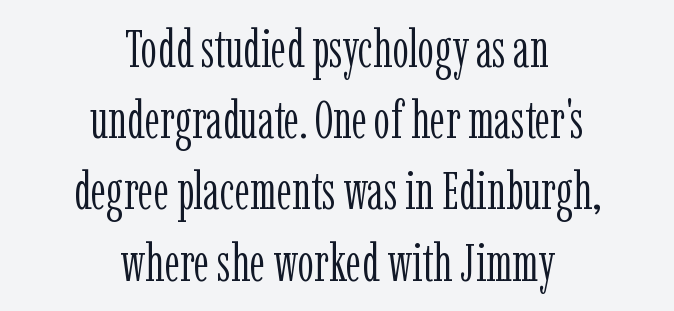
{"serif": "yes", "italic": "no", "bold": "no", "weight": "light", "width": "condensed", "stroke_contrast": "low", "x_height": "medium", "monospaced": "no", "underline": "no", "align": "center", "line_spacing": "normal", "line_spacing_ratio": 1.37, "letter_spacing": "normal", "letter_spacing_em": 0.0, "glyph_px": 52}
